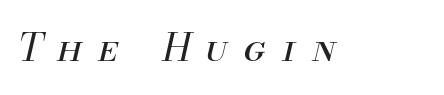
{"italic": "yes", "lean": "right", "slant_degrees": 13, "bold": "no", "weight": "regular", "width": "normal", "stroke_contrast": "medium", "x_height": "small", "monospaced": "no", "underline": "no", "letter_spacing": "wide", "letter_spacing_em": 0.43, "glyph_px": 38}
